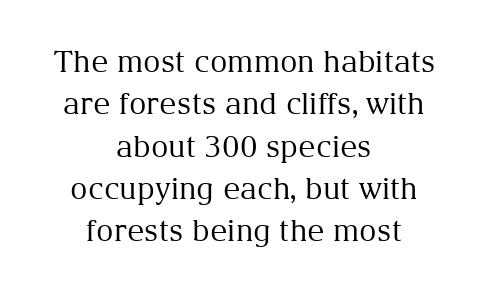
The image shows 30 px regular-weight serif type, upright; set centered, normal line spacing (1.41x), normal letter spacing, not underlined; medium stroke contrast and a medium x-height.
